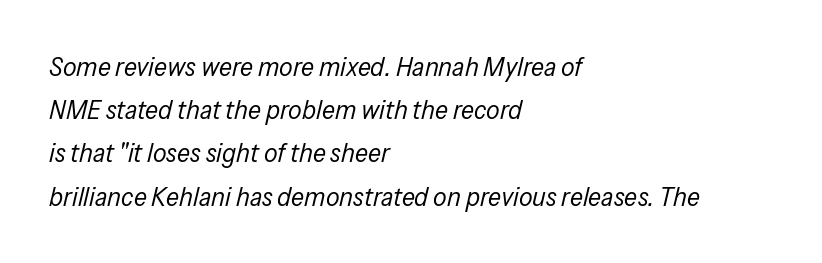
The leading is moderate, giving the passage an even texture. Default kerning and tracking; the words read as compact shapes. Any mark beneath the type? The region is blank. Slant detected: the letters are inclined.
